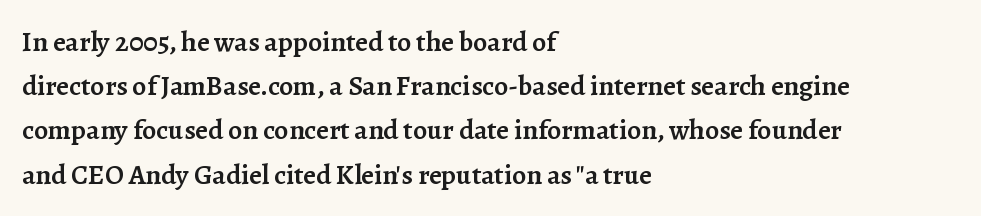
The image shows 28 px semibold serif type, upright; set left-aligned, normal line spacing (1.58x), normal letter spacing, not underlined; low stroke contrast and a medium x-height.
